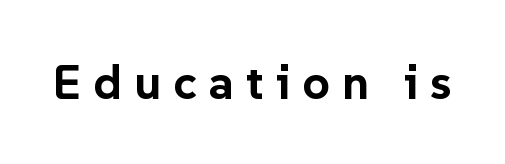
Q: Is the text bold? A: Yes.
Q: Is the text italic (slanted)? A: No, it is upright.
Q: Is the typeface a serif or a sans-serif typeface? A: Sans-serif.
Q: Is the text underlined? A: No.
Q: Is the spacing between letters normal or unusually wide? A: Unusually wide.
Q: Width (condensed, normal, or wide)? A: Normal.
Q: Stroke contrast? A: Low.
Q: x-height? A: Medium.
Q: Monospaced? A: No.
